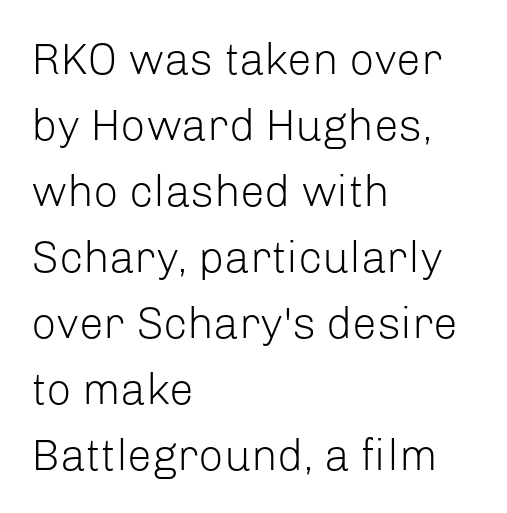
Characters remain perfectly vertical along every line. How would I describe the line gaps? Plain and ordinary. All the whitespace from short lines collects on the right. Tracking value appears to be zero — textbook default spacing. The weight would be labelled regular, book, light, or lighter still. This sample has the flowing, uneven cadence of proportional lettering.
